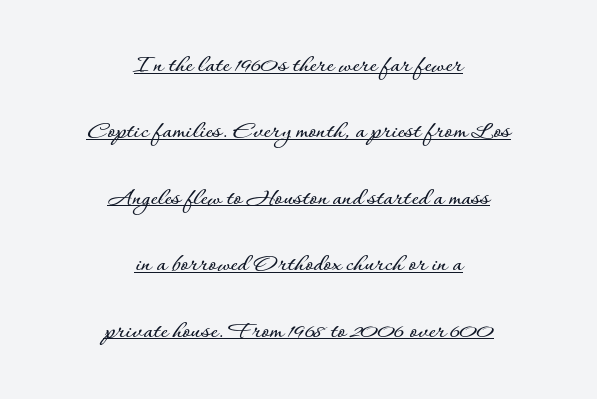
The image shows 27 px text type; set centered, loose line spacing (2.46x), normal letter spacing, underlined.
